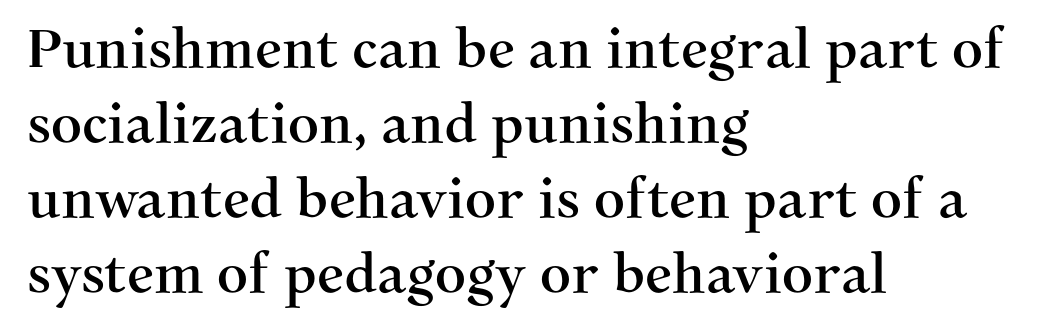
The typography opts for an upright posture over an oblique one. Reading down the block, your eye returns to a fixed left position each line. Only glyphs here, with clear space below each row. If you measured baseline to baseline, you'd find a middling distance. Spacing verdict: proportional, widths tailored to each character. Tracking here is standard; glyphs follow each other at the usual distance.
